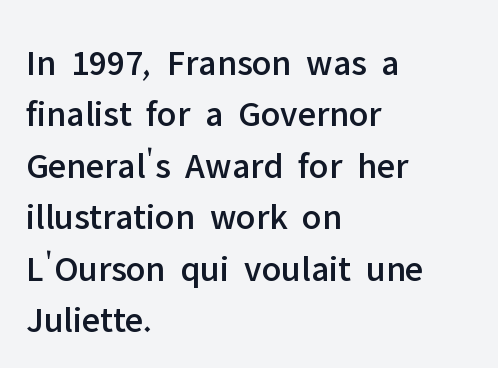
Q: Is the text italic (slanted)? A: No, it is upright.
Q: Is the typeface a serif or a sans-serif typeface? A: Sans-serif.
Q: Is the text underlined? A: No.
Q: How is the paragraph aligned? A: Left-aligned.
Q: Is the spacing between letters normal or unusually wide? A: Normal.
Q: Is the spacing between lines tight, normal or loose? A: Normal.
Q: Width (condensed, normal, or wide)? A: Normal.
Q: Stroke contrast? A: Low.
Q: x-height? A: Medium.
Q: Monospaced? A: No.
